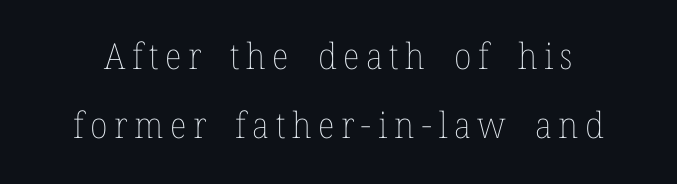
The image shows 36 px thin type, upright; set loose line spacing (1.93x), not underlined; low stroke contrast and a medium x-height.
